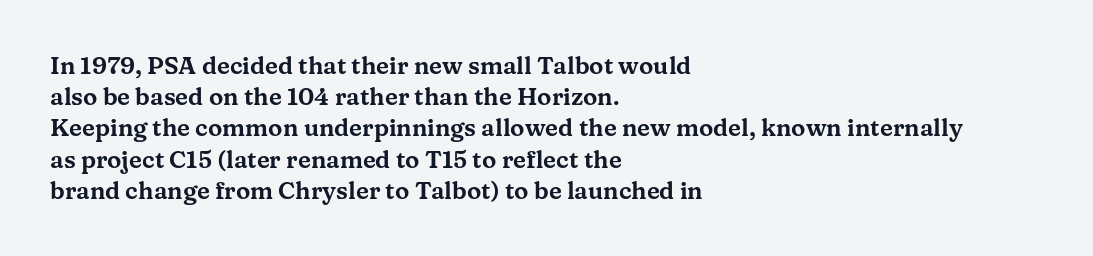
The image shows 24 px text type, upright; set left-aligned, normal line spacing (1.3x), normal letter spacing, not underlined.
